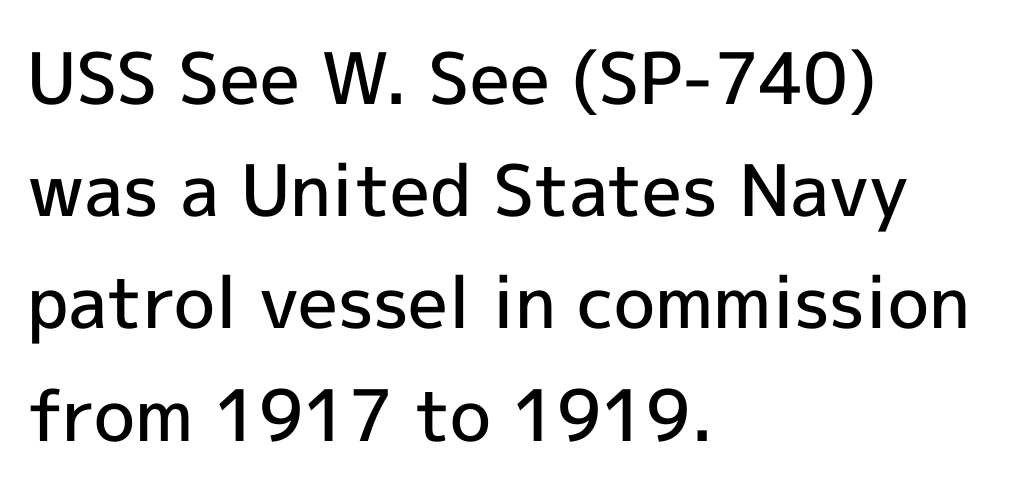
Q: Is the text bold? A: Semi-bold.
Q: Is the text italic (slanted)? A: No, it is upright.
Q: Is the typeface a serif or a sans-serif typeface? A: Sans-serif.
Q: Is the text underlined? A: No.
Q: How is the paragraph aligned? A: Left-aligned.
Q: Is the spacing between letters normal or unusually wide? A: Normal.
Q: Is the spacing between lines tight, normal or loose? A: Normal.
Q: Width (condensed, normal, or wide)? A: Normal.
Q: x-height? A: Medium.
Q: Monospaced? A: No.
